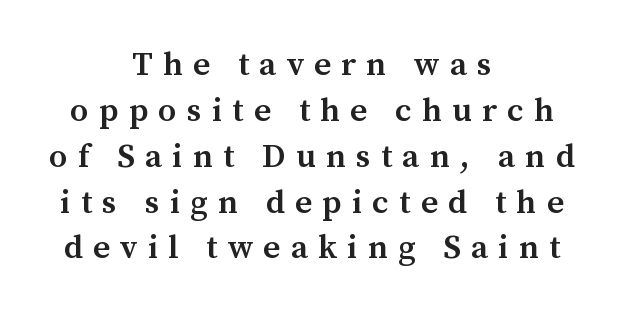
The image shows 33 px semibold serif type, upright; set centered, normal line spacing (1.39x), unusually wide letter spacing (+0.31 em), not underlined; medium stroke contrast and a medium x-height.
